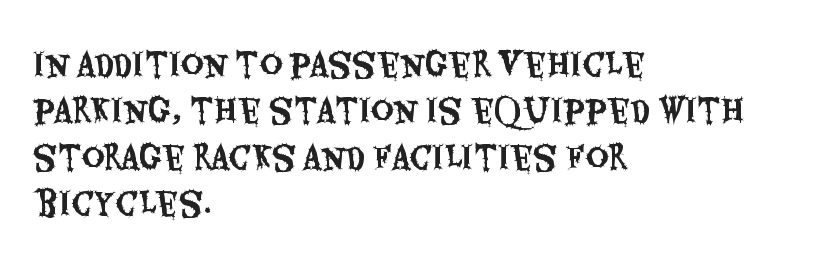
There is no visible air inserted between adjacent glyphs. The lettering holds an erect, upright posture throughout. One-word summary of the alignment: left. You could not count columns in this text — the font is proportionally spaced. Does the type have serifs? No, each stem ends abruptly.
